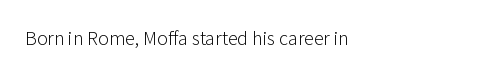
The image shows 20 px text type, upright; set left-aligned, normal letter spacing, not underlined.
